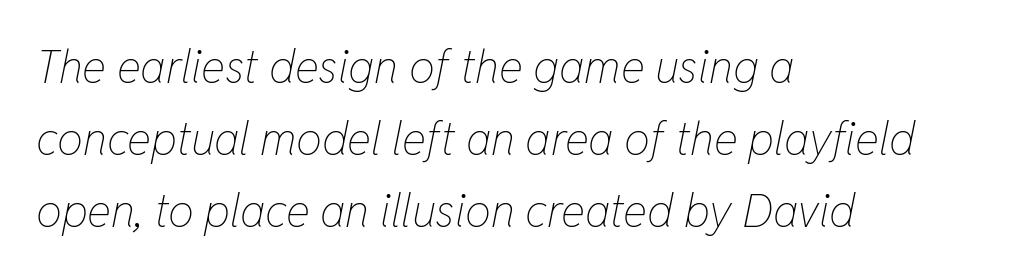
Q: Is the text bold? A: No.
Q: Is the text italic (slanted)? A: Yes, it leans right by about 11 degrees.
Q: Is the text underlined? A: No.
Q: How is the paragraph aligned? A: Left-aligned.
Q: Is the spacing between letters normal or unusually wide? A: Normal.
Q: Is the spacing between lines tight, normal or loose? A: Normal.
Q: Width (condensed, normal, or wide)? A: Condensed.
Q: Stroke contrast? A: Low.
Q: x-height? A: Medium.
Q: Monospaced? A: No.
